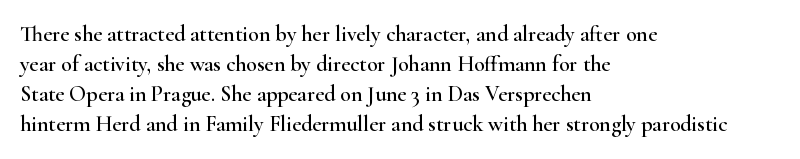
The lettering stays uniformly vertical, giving the passage a roman look. The text block is weighted toward the left margin, trailing off unevenly rightward. A typesetter would call this zero additional tracking. Evenly set lines give the paragraph a standard silhouette.
